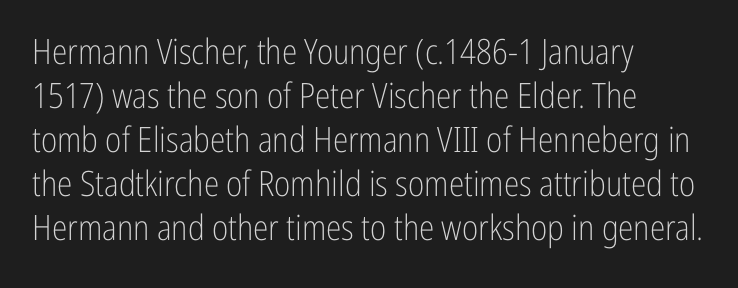
The image shows 35 px light, condensed sans-serif type, upright; set left-aligned, normal line spacing (1.26x), normal letter spacing, not underlined; low stroke contrast and a medium x-height.
